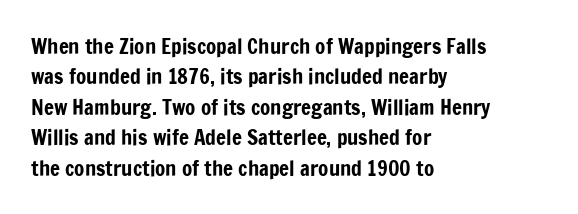
A bare baseline throughout the passage. This rendering uses left alignment, leaving the right contour irregular. Vertical strokes here are truly vertical. Glyph-to-glyph distance matches everyday printed text. If you measured baseline to baseline, you'd find a middling distance.
